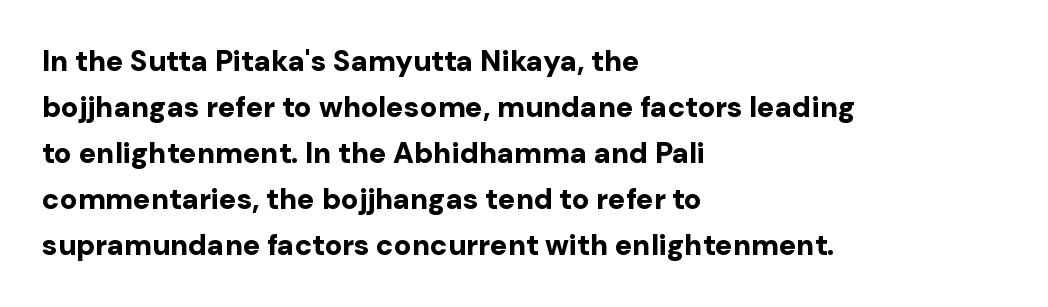
{"serif": "no", "italic": "no", "bold": "yes", "weight": "bold", "width": "normal", "stroke_contrast": "low", "x_height": "medium", "monospaced": "no", "underline": "no", "align": "left", "line_spacing": "normal", "line_spacing_ratio": 1.59, "letter_spacing": "normal", "letter_spacing_em": 0.0, "glyph_px": 29}
